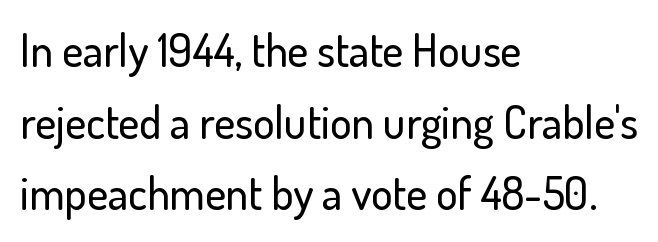
Q: Is the text italic (slanted)? A: No, it is upright.
Q: Is the typeface a serif or a sans-serif typeface? A: Sans-serif.
Q: Is the text underlined? A: No.
Q: How is the paragraph aligned? A: Left-aligned.
Q: Is the spacing between letters normal or unusually wide? A: Normal.
Q: Is the spacing between lines tight, normal or loose? A: Normal.
Q: Width (condensed, normal, or wide)? A: Normal.
Q: Stroke contrast? A: Low.
Q: x-height? A: Small.
Q: Monospaced? A: No.
